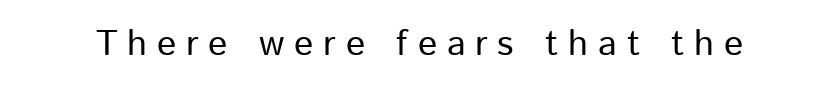
{"serif": "no", "italic": "no", "width": "normal", "stroke_contrast": "low", "x_height": "medium", "monospaced": "no", "underline": "no", "letter_spacing": "wide", "letter_spacing_em": 0.27, "glyph_px": 36}
